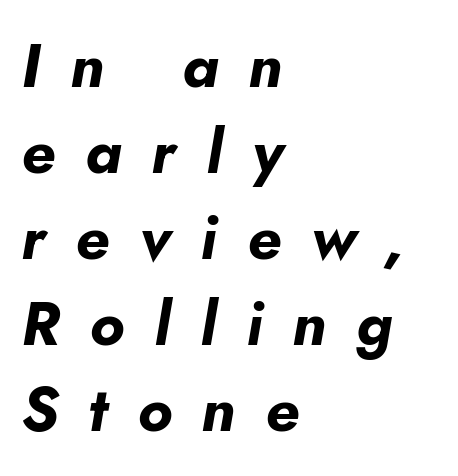
{"italic": "yes", "lean": "right", "slant_degrees": 5, "bold": "yes", "weight": "bold", "width": "normal", "stroke_contrast": "low", "x_height": "small", "monospaced": "no", "underline": "no", "align": "left", "line_spacing": "normal", "line_spacing_ratio": 1.41, "letter_spacing": "wide", "letter_spacing_em": 0.49, "glyph_px": 61}
